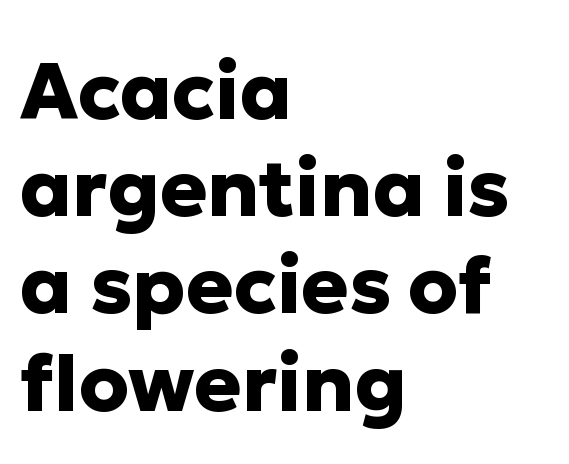
Q: Is the text bold? A: Yes.
Q: Is the text italic (slanted)? A: No, it is upright.
Q: Is the typeface a serif or a sans-serif typeface? A: Sans-serif.
Q: Is the text underlined? A: No.
Q: How is the paragraph aligned? A: Left-aligned.
Q: Is the spacing between letters normal or unusually wide? A: Normal.
Q: Width (condensed, normal, or wide)? A: Normal.
Q: Stroke contrast? A: Low.
Q: x-height? A: Medium.
Q: Monospaced? A: No.
